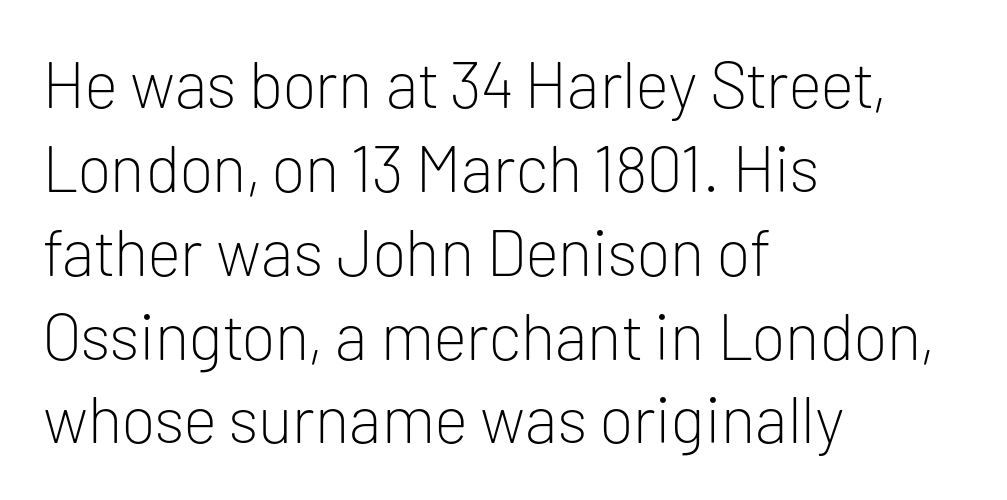
Q: Is the text bold? A: No.
Q: Is the text italic (slanted)? A: No, it is upright.
Q: Is the typeface a serif or a sans-serif typeface? A: Sans-serif.
Q: Is the text underlined? A: No.
Q: How is the paragraph aligned? A: Left-aligned.
Q: Is the spacing between letters normal or unusually wide? A: Normal.
Q: Is the spacing between lines tight, normal or loose? A: Normal.
Q: Width (condensed, normal, or wide)? A: Normal.
Q: Stroke contrast? A: Low.
Q: x-height? A: Medium.
Q: Monospaced? A: No.
